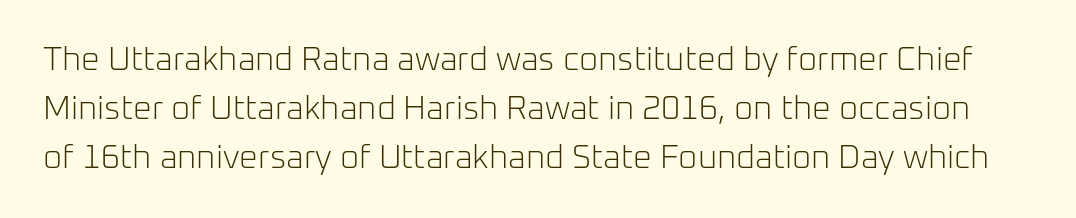
{"serif": "no", "italic": "no", "bold": "no", "weight": "light", "width": "normal", "stroke_contrast": "low", "x_height": "medium", "monospaced": "no", "underline": "no", "line_spacing": "normal", "line_spacing_ratio": 1.48, "letter_spacing": "normal", "letter_spacing_em": 0.0, "glyph_px": 33}
